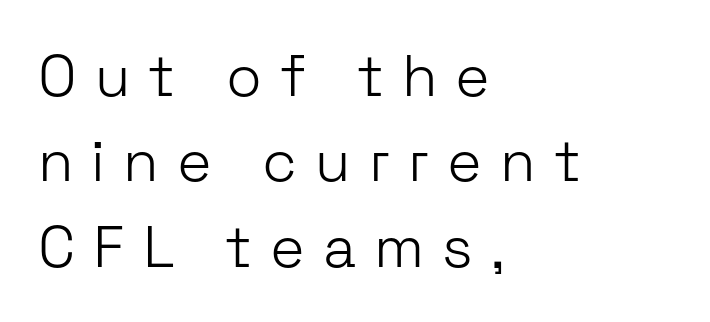
The image shows 58 px light sans-serif type, upright; set left-aligned, normal line spacing (1.47x), unusually wide letter spacing (+0.31 em), not underlined; low stroke contrast and a medium x-height.
